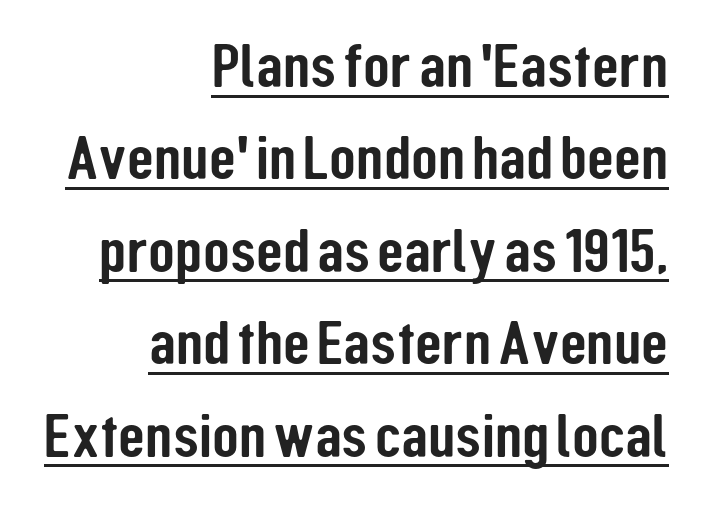
Q: Is the text italic (slanted)? A: No, it is upright.
Q: Is the typeface a serif or a sans-serif typeface? A: Sans-serif.
Q: Is the text underlined? A: Yes.
Q: How is the paragraph aligned? A: Right-aligned.
Q: Is the spacing between letters normal or unusually wide? A: Normal.
Q: Is the spacing between lines tight, normal or loose? A: Normal.
Q: Width (condensed, normal, or wide)? A: Condensed.
Q: Stroke contrast? A: Low.
Q: x-height? A: Medium.
Q: Monospaced? A: No.
